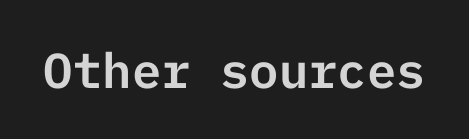
The image shows 49 px sans-serif type, upright; set normal letter spacing, not underlined; low stroke contrast and a medium x-height.
